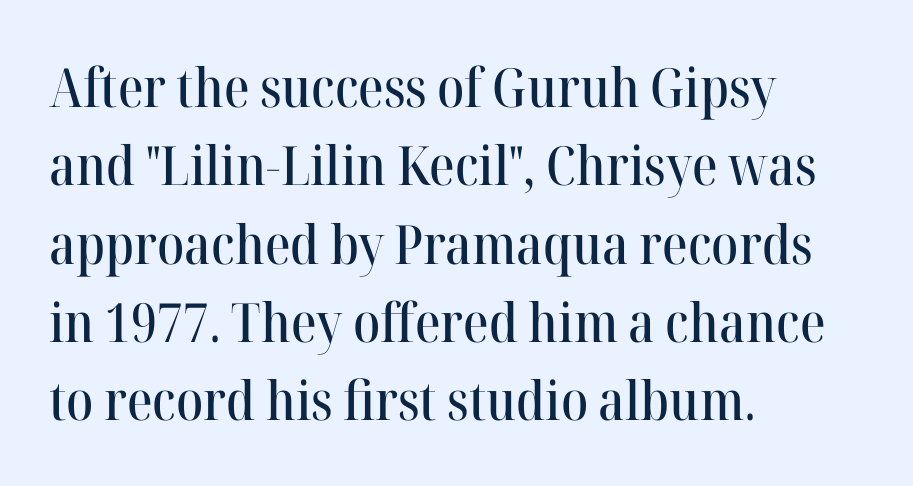
{"serif": "yes", "italic": "no", "width": "normal", "stroke_contrast": "high", "x_height": "medium", "monospaced": "no", "underline": "no", "align": "left", "line_spacing": "normal", "line_spacing_ratio": 1.45, "letter_spacing": "normal", "letter_spacing_em": 0.0, "glyph_px": 54}
